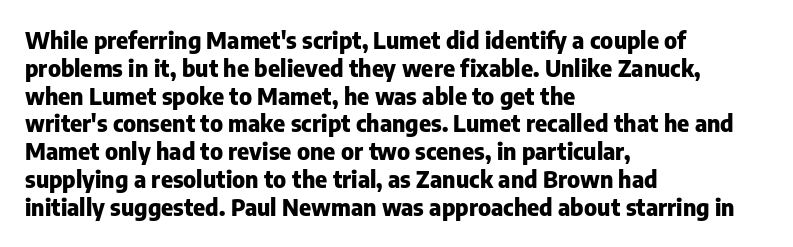
Q: Is the text bold? A: Yes.
Q: Is the text italic (slanted)? A: No, it is upright.
Q: Is the text underlined? A: No.
Q: How is the paragraph aligned? A: Left-aligned.
Q: Is the spacing between letters normal or unusually wide? A: Normal.
